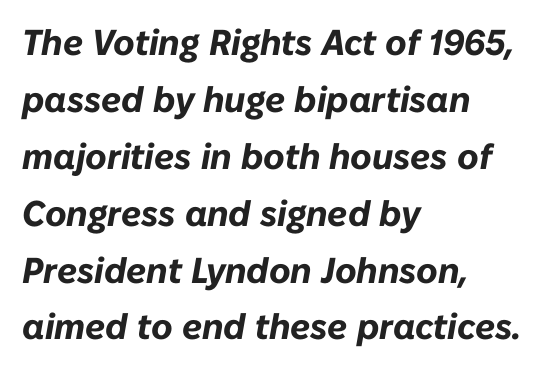
The image shows 36 px bold type, italic (leaning right); set left-aligned, normal line spacing (1.58x), normal letter spacing, not underlined; low stroke contrast and a medium x-height.
